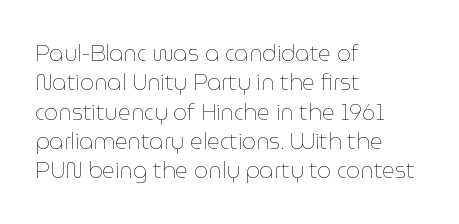
Caption: face not bold, strokes unweighted. Whoever set this chose a conventional vertical rhythm. This sample uses plain, unmodified letter spacing. The lettering stays uniformly vertical, giving the passage a roman look. Rule under the text: the space is simply empty.
